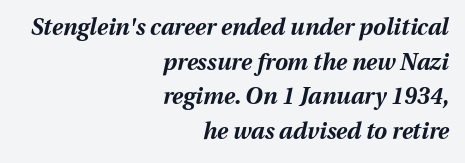
Q: Is the text bold? A: Yes.
Q: Is the text italic (slanted)? A: Yes, it leans right by about 13 degrees.
Q: Is the text underlined? A: No.
Q: How is the paragraph aligned? A: Right-aligned.
Q: Is the spacing between letters normal or unusually wide? A: Normal.
Q: Is the spacing between lines tight, normal or loose? A: Normal.
